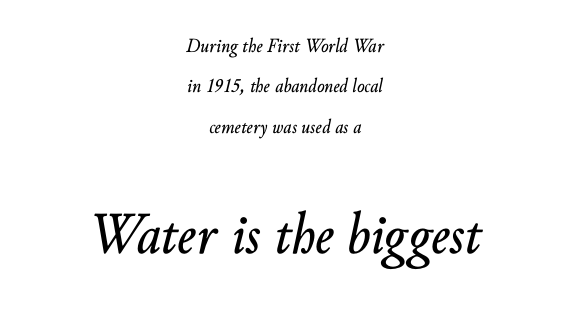
The image shows 59 px text type, italic (leaning right); set centered, loose line spacing (2.02x), normal letter spacing, not underlined; the second (bottom) block is 2.95x larger; low stroke contrast and a small x-height.
